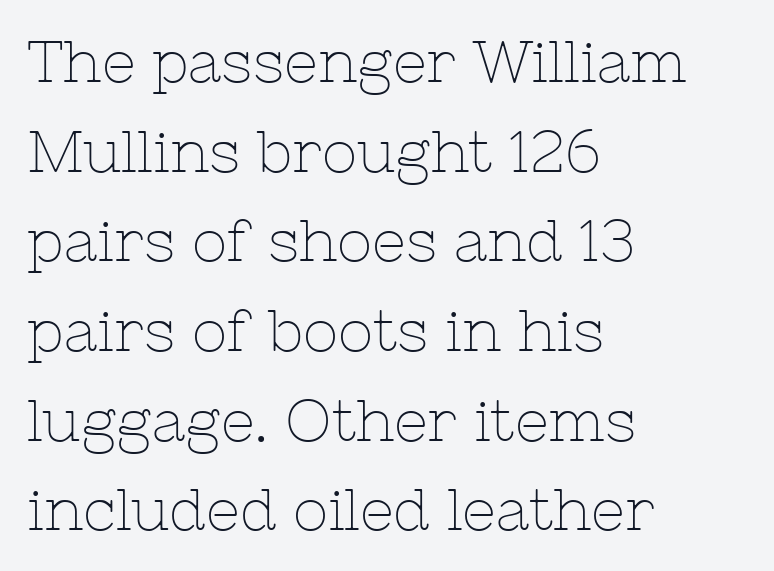
The image shows 59 px thin serif type, upright; set left-aligned, normal line spacing (1.52x), normal letter spacing, not underlined; low stroke contrast and a medium x-height.
